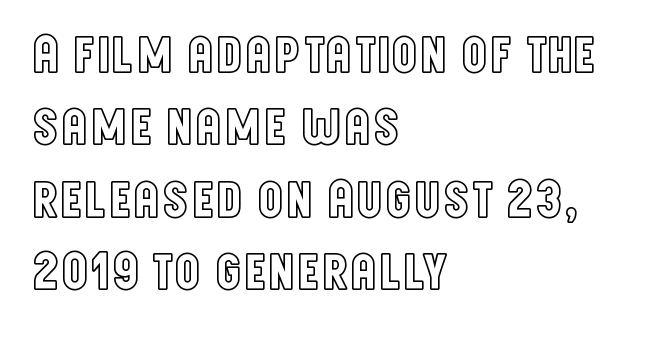
Q: Is the text italic (slanted)? A: No, it is upright.
Q: Is the text underlined? A: No.
Q: How is the paragraph aligned? A: Left-aligned.
Q: Is the spacing between letters normal or unusually wide? A: Normal.
Q: Is the spacing between lines tight, normal or loose? A: Normal.
Q: Width (condensed, normal, or wide)? A: Condensed.
Q: x-height? A: Large.
Q: Monospaced? A: No.
